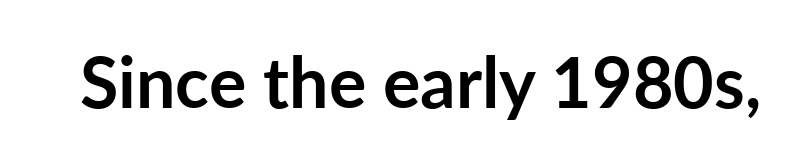
Q: Is the text bold? A: Yes.
Q: Is the text italic (slanted)? A: No, it is upright.
Q: Is the typeface a serif or a sans-serif typeface? A: Sans-serif.
Q: Is the text underlined? A: No.
Q: Is the spacing between letters normal or unusually wide? A: Normal.
Q: Width (condensed, normal, or wide)? A: Normal.
Q: Stroke contrast? A: Low.
Q: x-height? A: Medium.
Q: Monospaced? A: No.
